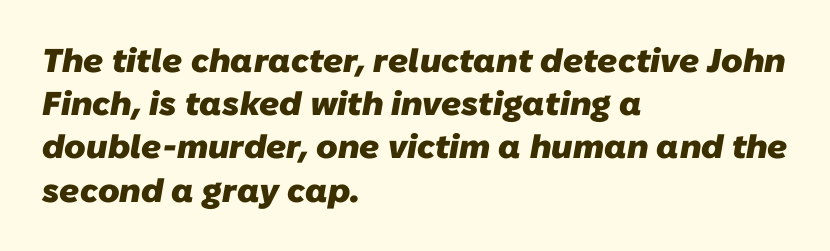
Q: Is the text bold? A: Yes.
Q: Is the typeface a serif or a sans-serif typeface? A: Sans-serif.
Q: Is the text underlined? A: No.
Q: How is the paragraph aligned? A: Left-aligned.
Q: Is the spacing between letters normal or unusually wide? A: Normal.
Q: Is the spacing between lines tight, normal or loose? A: Normal.
Q: Width (condensed, normal, or wide)? A: Normal.
Q: Stroke contrast? A: Low.
Q: x-height? A: Medium.
Q: Monospaced? A: No.
